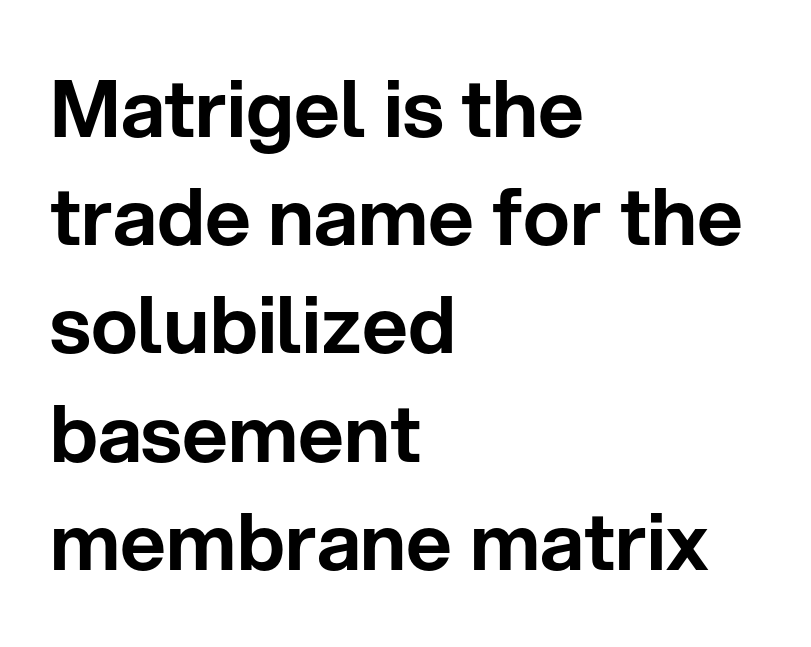
{"serif": "no", "italic": "no", "width": "normal", "stroke_contrast": "low", "x_height": "medium", "monospaced": "no", "underline": "no", "align": "left", "line_spacing": "normal", "line_spacing_ratio": 1.37, "letter_spacing": "normal", "letter_spacing_em": 0.0, "glyph_px": 79}
